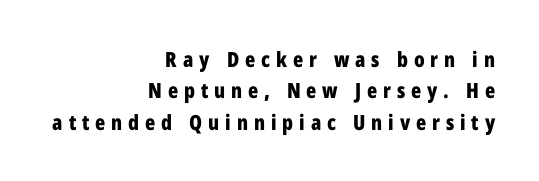
{"italic": "no", "bold": "yes", "underline": "no", "align": "right", "line_spacing": "normal", "line_spacing_ratio": 1.49, "letter_spacing": "wide", "letter_spacing_em": 0.28, "glyph_px": 21}
